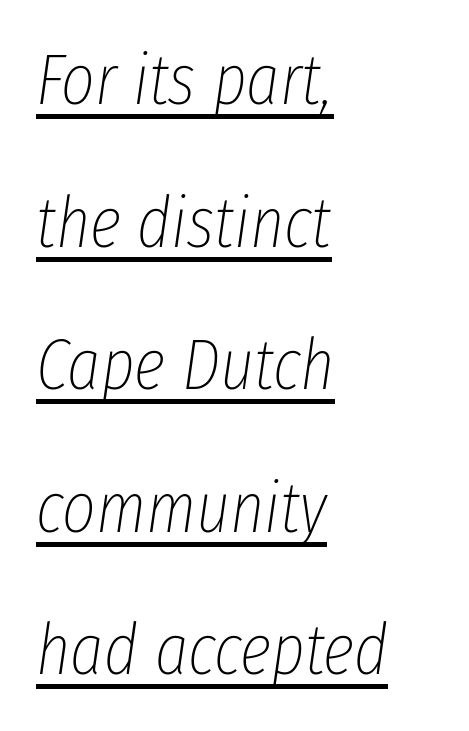
{"italic": "yes", "lean": "right", "slant_degrees": 8, "bold": "no", "weight": "thin", "width": "condensed", "stroke_contrast": "low", "x_height": "medium", "monospaced": "no", "underline": "yes", "align": "left", "line_spacing": "loose", "line_spacing_ratio": 1.98, "letter_spacing": "normal", "letter_spacing_em": 0.0, "glyph_px": 72}
